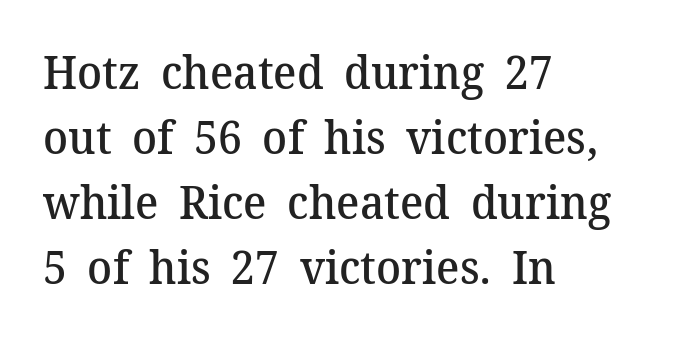
{"serif": "yes", "italic": "no", "bold": "semi", "weight": "semibold", "width": "normal", "stroke_contrast": "medium", "x_height": "medium", "monospaced": "no", "underline": "no", "align": "left", "line_spacing": "normal", "line_spacing_ratio": 1.41, "letter_spacing": "normal", "letter_spacing_em": 0.0, "glyph_px": 46}
